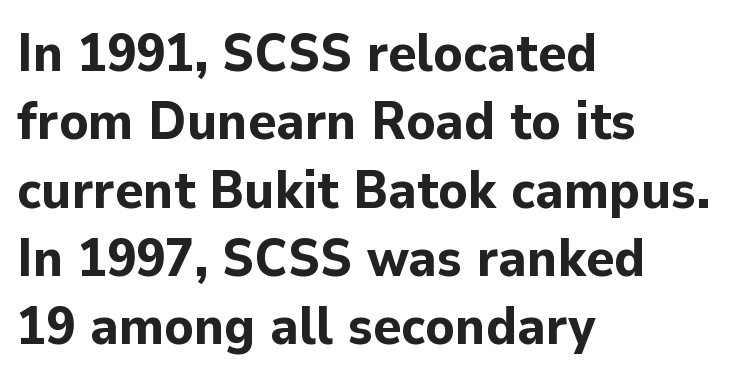
The lines sit at an ordinary, default distance from one another. Looks like regular typesetting: each glyph gets only the width it needs. A typesetter would call this zero additional tracking. Words float on clear page, feet unadorned. Nope, not italic — everything's standing straight.
